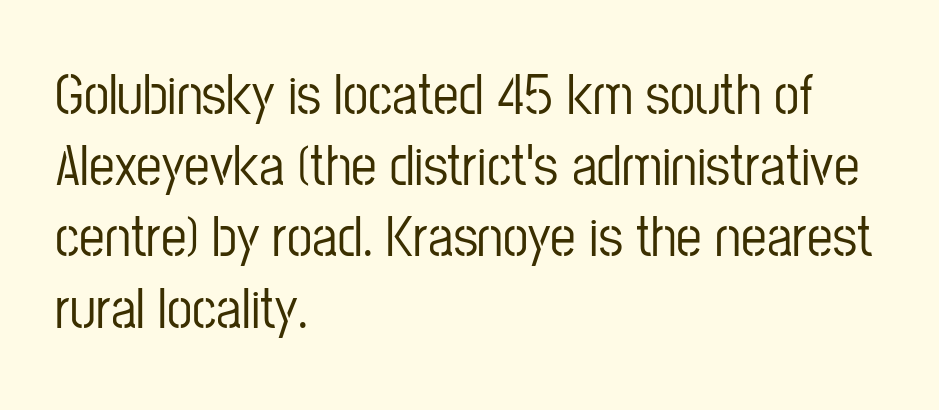
Q: Is the text italic (slanted)? A: No, it is upright.
Q: Is the typeface a serif or a sans-serif typeface? A: Sans-serif.
Q: Is the text underlined? A: No.
Q: How is the paragraph aligned? A: Left-aligned.
Q: Is the spacing between letters normal or unusually wide? A: Normal.
Q: Is the spacing between lines tight, normal or loose? A: Normal.
Q: Width (condensed, normal, or wide)? A: Condensed.
Q: Stroke contrast? A: Low.
Q: x-height? A: Medium.
Q: Monospaced? A: No.
